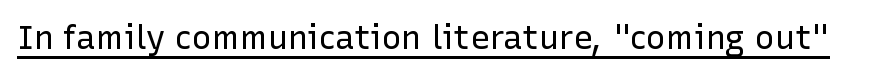
{"serif": "no", "italic": "no", "bold": "no", "weight": "regular", "width": "normal", "stroke_contrast": "low", "x_height": "medium", "monospaced": "no", "underline": "yes", "letter_spacing": "normal", "letter_spacing_em": 0.0, "glyph_px": 33}
